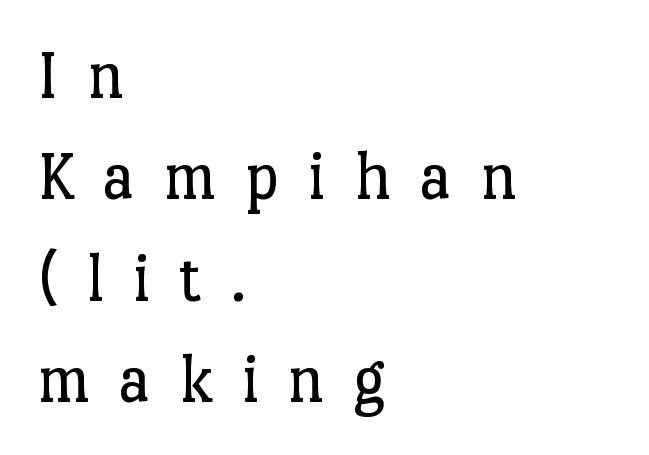
The image shows 70 px regular-weight serif type, upright; set left-aligned, normal line spacing (1.45x), unusually wide letter spacing (+0.4 em), not underlined; low stroke contrast and a medium x-height.
